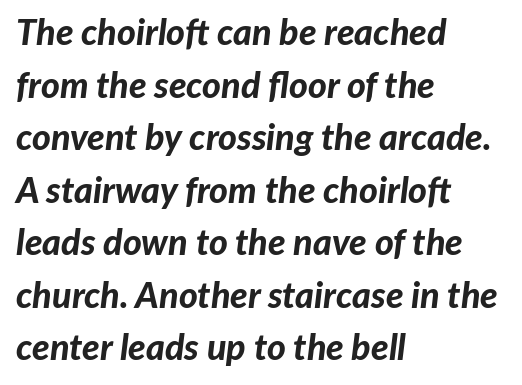
{"italic": "yes", "lean": "right", "slant_degrees": 7, "bold": "yes", "weight": "bold", "width": "normal", "stroke_contrast": "low", "x_height": "medium", "monospaced": "no", "underline": "no", "align": "left", "line_spacing": "normal", "line_spacing_ratio": 1.46, "letter_spacing": "normal", "letter_spacing_em": 0.0, "glyph_px": 36}
